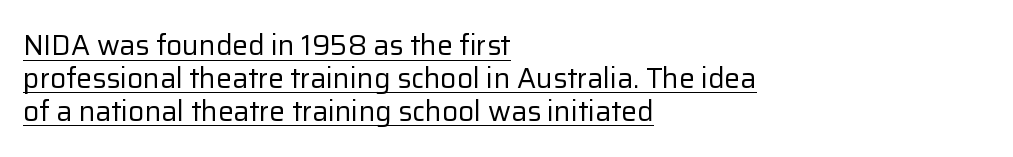
A classic flush-left, rag-right setting is used for this passage. A roman cut, with each character standing at attention. Weight: not bold — regular or lighter. Each letter's strokes conclude bluntly, with no projecting serifs.
